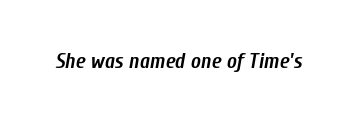
The image shows 21 px bold type, italic (leaning right); set normal letter spacing, not underlined.
